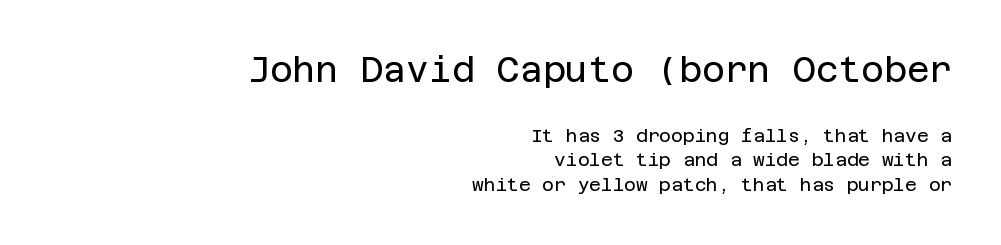
{"serif": "no", "italic": "no", "bold": "no", "weight": "regular", "width": "normal", "stroke_contrast": "low", "x_height": "large", "underline": "no", "align": "right", "line_spacing": "normal", "line_spacing_ratio": 1.36, "letter_spacing": "normal", "letter_spacing_em": 0.0, "larger_block": "first", "size_ratio": 1.94, "glyph_px": 35}
